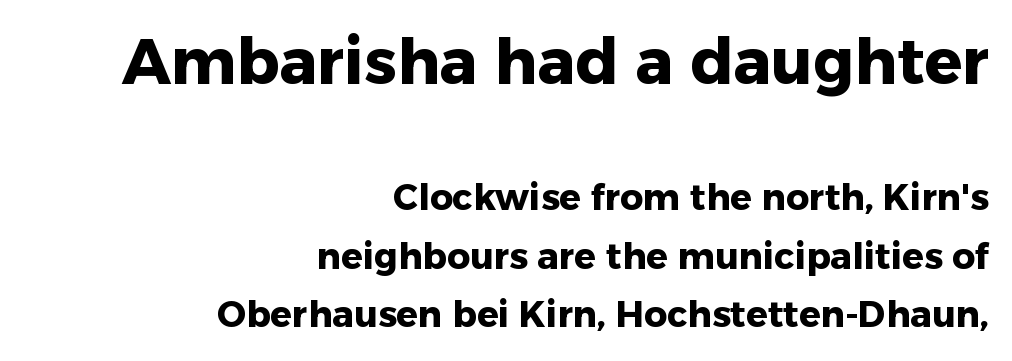
Q: Is the text bold? A: Yes.
Q: Is the text italic (slanted)? A: No, it is upright.
Q: Is the typeface a serif or a sans-serif typeface? A: Sans-serif.
Q: Is the text underlined? A: No.
Q: How is the paragraph aligned? A: Right-aligned.
Q: Is the spacing between letters normal or unusually wide? A: Normal.
Q: Is the spacing between lines tight, normal or loose? A: Normal.
Q: Which block of text is set in a larger size, the first (top) or the second (bottom)? A: The first (top) one.
Q: Width (condensed, normal, or wide)? A: Normal.
Q: Stroke contrast? A: Low.
Q: x-height? A: Medium.
Q: Monospaced? A: No.
